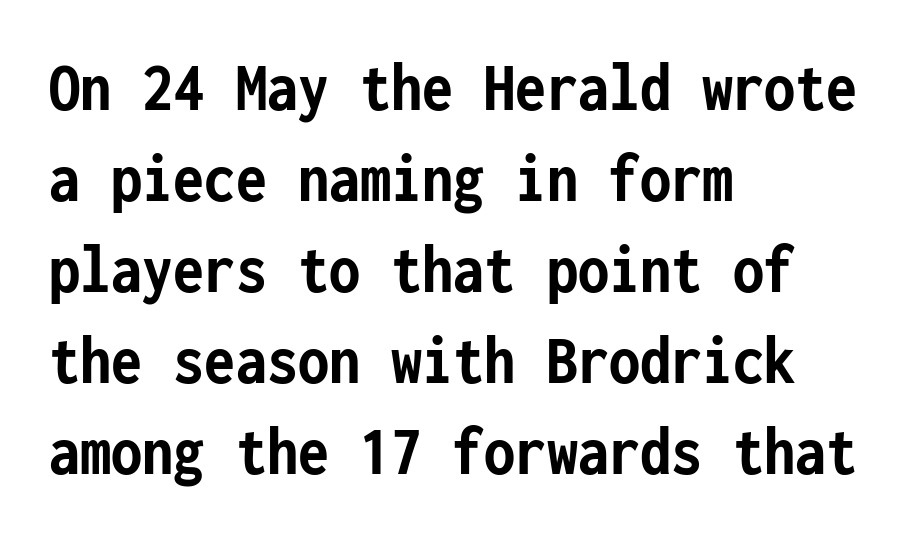
The image shows 71 px semibold, condensed sans-serif type, upright, monospaced; set left-aligned, normal line spacing (1.28x), normal letter spacing, not underlined; low stroke contrast and a medium x-height.
